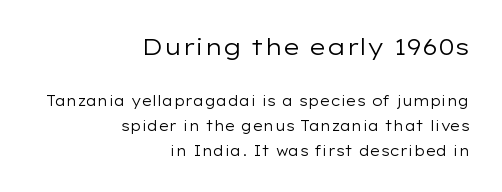
Is the block centered? No — it sits flush against the right margin. The letters look calm and open, with moderate or lighter stems. Does the bottom block carry the larger type? No, the top block does. Unmarked baselines from the first word to the last.
